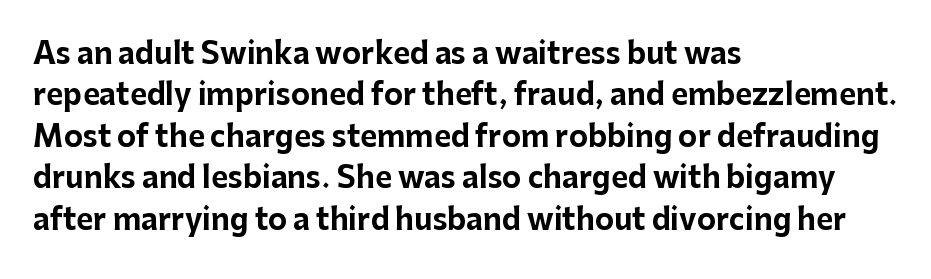
Q: Is the text bold? A: Yes.
Q: Is the text italic (slanted)? A: No, it is upright.
Q: Is the typeface a serif or a sans-serif typeface? A: Sans-serif.
Q: Is the text underlined? A: No.
Q: How is the paragraph aligned? A: Left-aligned.
Q: Is the spacing between letters normal or unusually wide? A: Normal.
Q: Is the spacing between lines tight, normal or loose? A: Normal.
Q: Width (condensed, normal, or wide)? A: Normal.
Q: Stroke contrast? A: Low.
Q: x-height? A: Medium.
Q: Monospaced? A: No.
